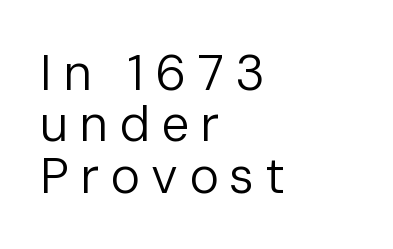
Leftover space on each line is placed entirely after the last word. A typesetter would mark this as roman, not italic. The string is rendered with underlining switched off. The space between consecutive lines is stingy. The weight would be labelled regular, book, light, or lighter still. A typesetter would call this heavily tracked-out type.
